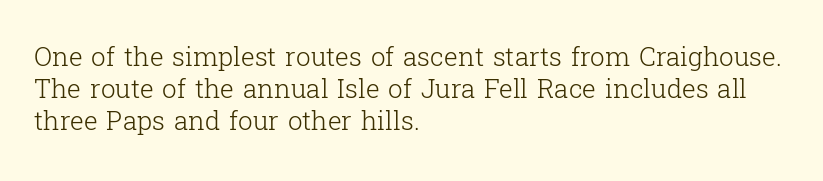
Q: Is the text bold? A: No.
Q: Is the text italic (slanted)? A: No, it is upright.
Q: Is the text underlined? A: No.
Q: How is the paragraph aligned? A: Left-aligned.
Q: Is the spacing between letters normal or unusually wide? A: Normal.
